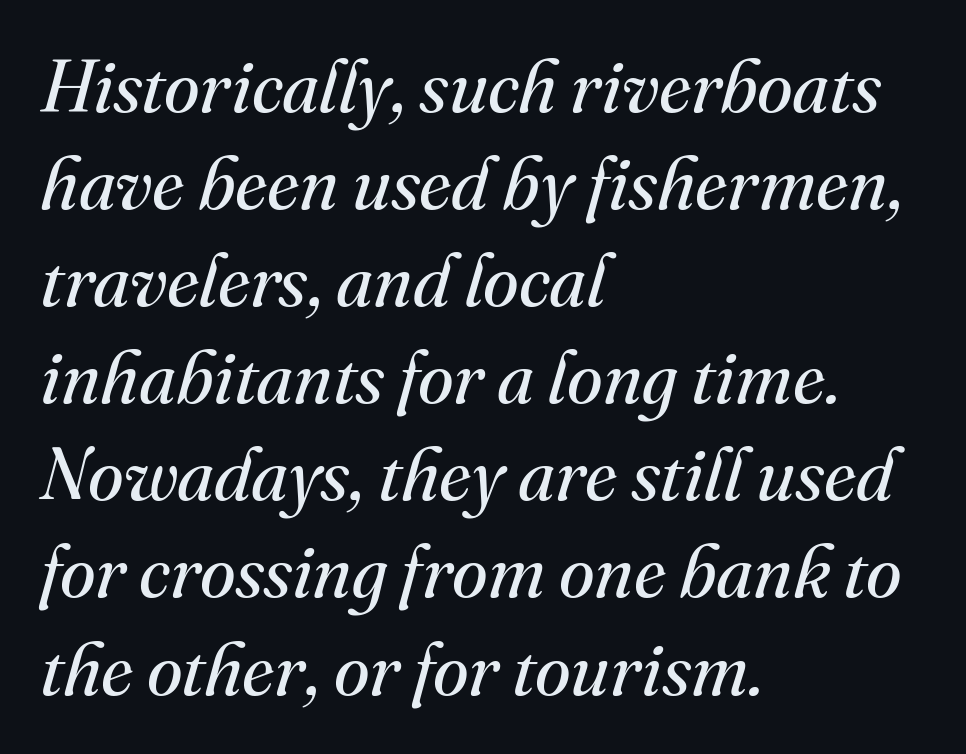
The image shows 73 px regular-weight serif type, italic (leaning right); set left-aligned, normal line spacing (1.33x), normal letter spacing, not underlined; medium stroke contrast and a small x-height.
